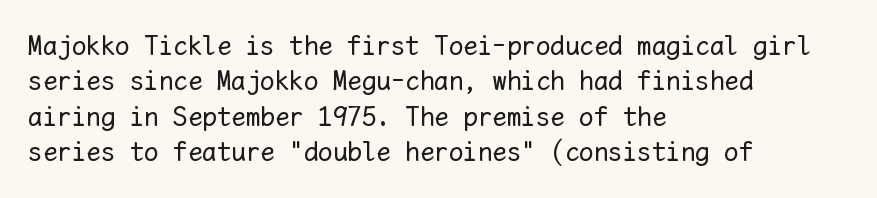
Which margin do the lines hug? The left one — the right edge is uneven. Letter spacing: default. These glyphs show unthickened strokes, regular width or finer. This sample uses an upright cut, with every glyph sitting square on the baseline. These lines are rendered in a fixed-pitch font.
